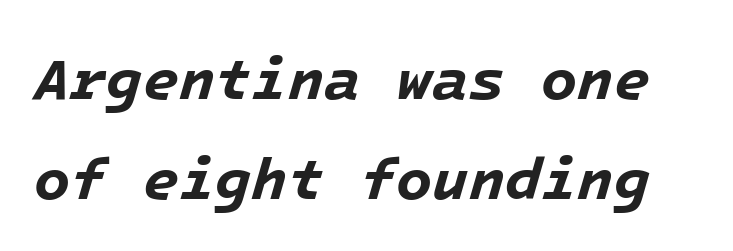
Q: Is the text bold? A: Yes.
Q: Is the text italic (slanted)? A: Yes, it leans right by about 16 degrees.
Q: Is the text underlined? A: No.
Q: Is the spacing between letters normal or unusually wide? A: Normal.
Q: Is the spacing between lines tight, normal or loose? A: Normal.
Q: Width (condensed, normal, or wide)? A: Normal.
Q: Stroke contrast? A: Low.
Q: x-height? A: Medium.
